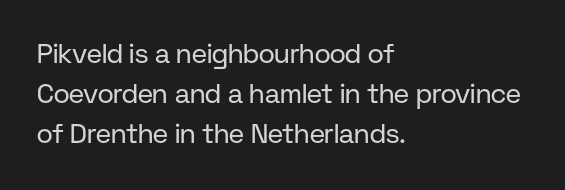
{"italic": "no", "bold": "no", "underline": "no", "align": "left", "line_spacing": "normal", "line_spacing_ratio": 1.48, "letter_spacing": "normal", "letter_spacing_em": 0.0, "glyph_px": 27}
